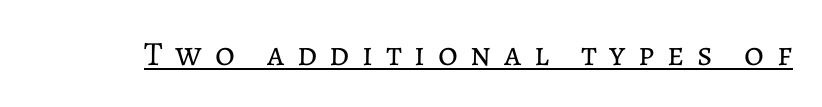
The image shows 34 px regular-weight type, upright; set unusually wide letter spacing (+0.37 em), underlined; low stroke contrast and a medium x-height.
